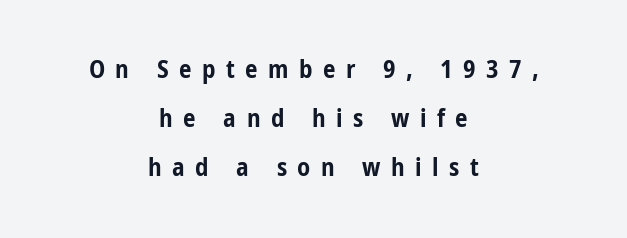
{"italic": "no", "bold": "yes", "underline": "no", "align": "center", "line_spacing": "loose", "line_spacing_ratio": 1.96, "letter_spacing": "wide", "letter_spacing_em": 0.42, "glyph_px": 25}
